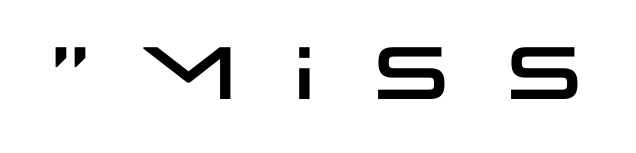
{"serif": "no", "italic": "no", "width": "wide", "stroke_contrast": "low", "x_height": "large", "monospaced": "no", "underline": "no", "letter_spacing": "wide", "letter_spacing_em": 0.36, "glyph_px": 74}
